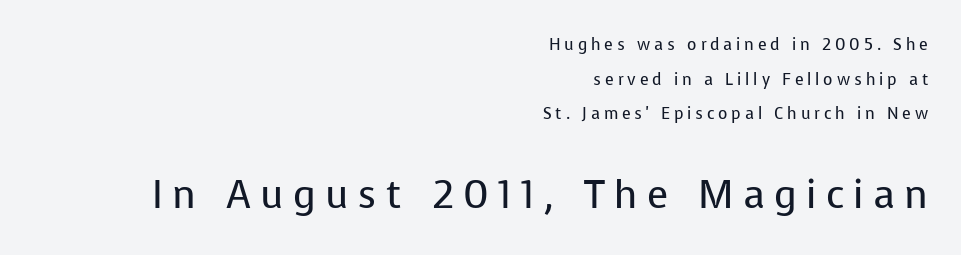
The image shows 39 px regular-weight sans-serif type, upright; set right-aligned, loose line spacing (2.16x), unusually wide letter spacing (+0.24 em), not underlined; the second (bottom) block is 2.44x larger; low stroke contrast and a medium x-height.
